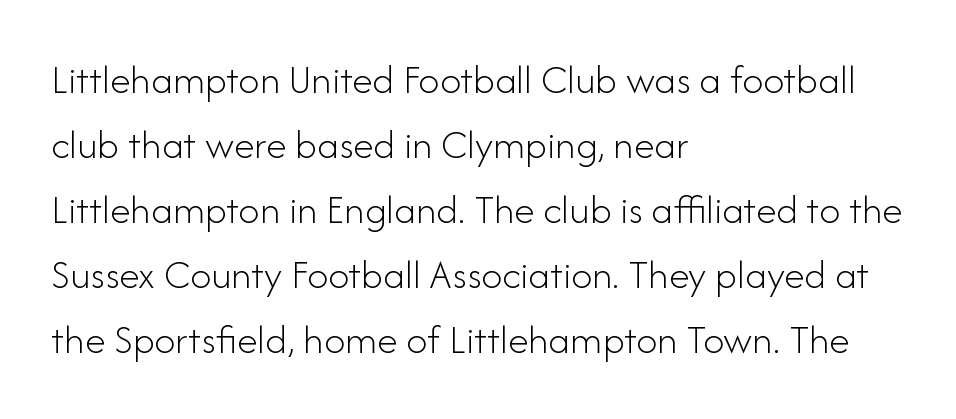
{"serif": "no", "italic": "no", "bold": "no", "weight": "light", "width": "normal", "stroke_contrast": "low", "x_height": "small", "monospaced": "no", "underline": "no", "align": "left", "line_spacing": "normal", "line_spacing_ratio": 1.55, "letter_spacing": "normal", "letter_spacing_em": 0.0, "glyph_px": 42}
